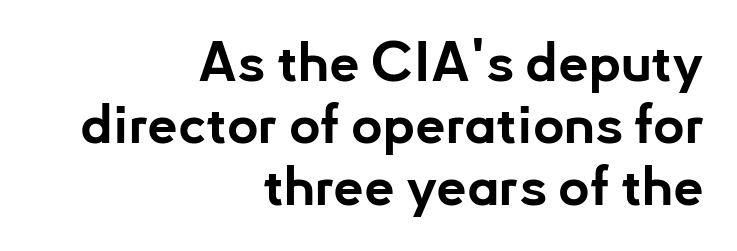
The type family on display is of the sans-serif kind. This is the regular roman posture of the typeface. Proportional: the letters do not fall into vertical columns. One glance says dense: line gaps are narrower than usual.
